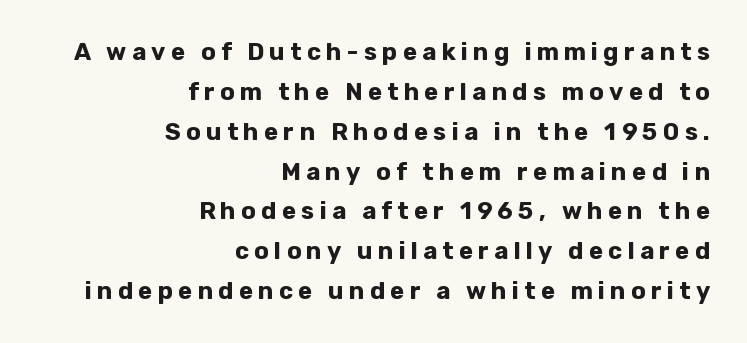
Q: Is the text bold? A: Yes.
Q: Is the text italic (slanted)? A: No, it is upright.
Q: Is the text underlined? A: No.
Q: How is the paragraph aligned? A: Right-aligned.
Q: Is the spacing between letters normal or unusually wide? A: Unusually wide.
Q: Is the spacing between lines tight, normal or loose? A: Normal.
